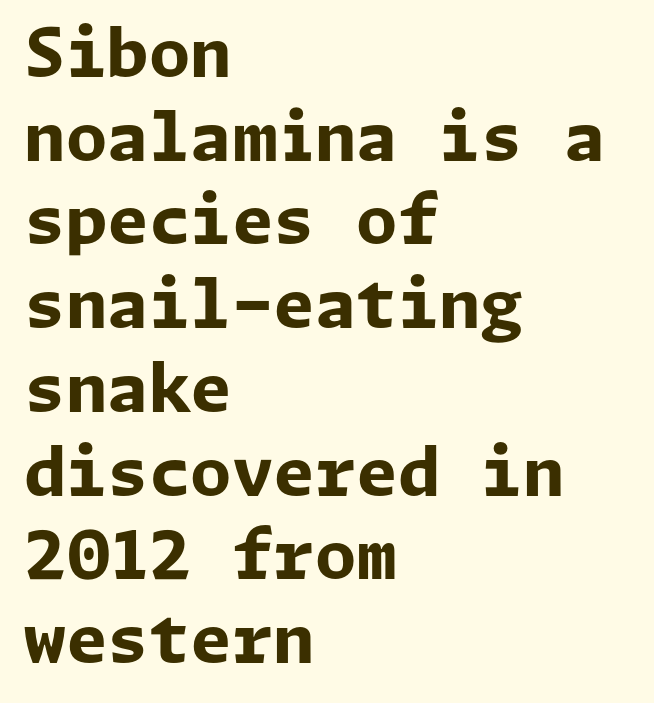
The image shows 67 px bold sans-serif type, upright; set left-aligned, normal line spacing (1.25x), normal letter spacing, not underlined; low stroke contrast and a medium x-height.
